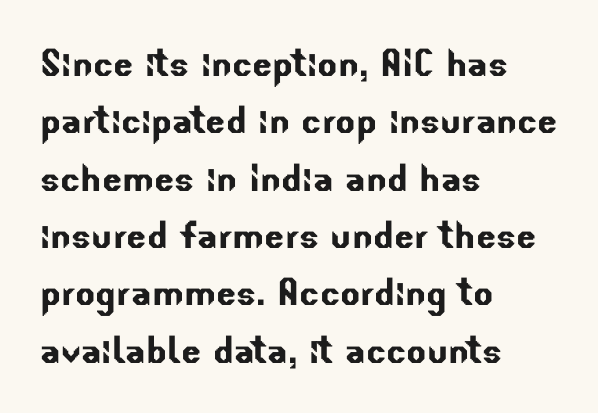
The image shows 47 px sans-serif type; set left-aligned, line spacing 1.22x, normal letter spacing, not underlined; low stroke contrast and a small x-height.
